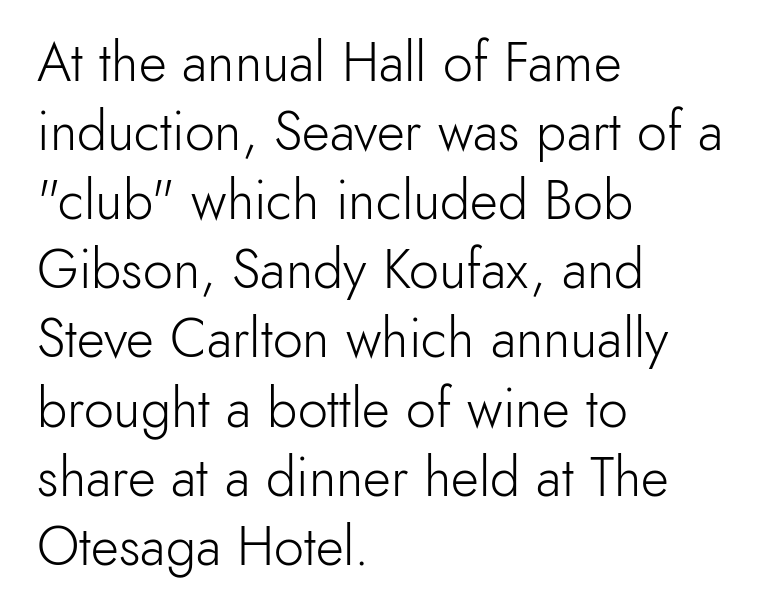
Q: Is the text bold? A: No.
Q: Is the text italic (slanted)? A: No, it is upright.
Q: Is the typeface a serif or a sans-serif typeface? A: Sans-serif.
Q: Is the text underlined? A: No.
Q: How is the paragraph aligned? A: Left-aligned.
Q: Is the spacing between letters normal or unusually wide? A: Normal.
Q: Is the spacing between lines tight, normal or loose? A: Normal.
Q: Width (condensed, normal, or wide)? A: Normal.
Q: x-height? A: Small.
Q: Monospaced? A: No.
